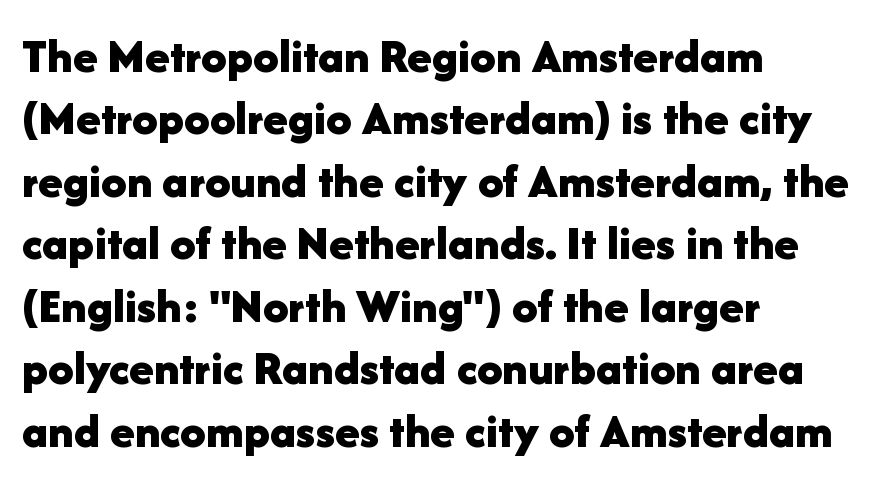
Is there much room between lines? A standard amount, neither cramped nor airy. Each line starts at the same left margin while the right side varies. Students, this is bold: see how much ink each stroke carries. Words float on clear page, feet unadorned. The face used here is proportionally spaced, like ordinary book or web type.
